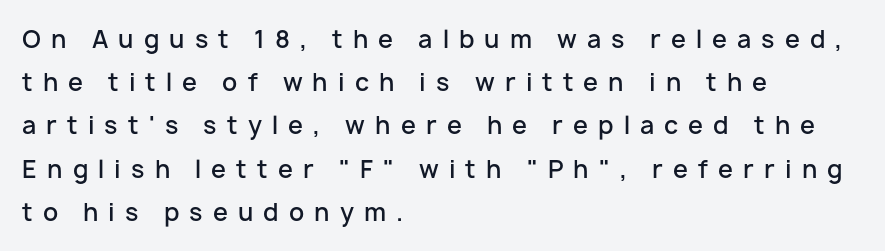
{"italic": "no", "bold": "semi", "underline": "no", "align": "left", "line_spacing_ratio": 1.8, "letter_spacing": "wide", "letter_spacing_em": 0.42, "glyph_px": 24}
